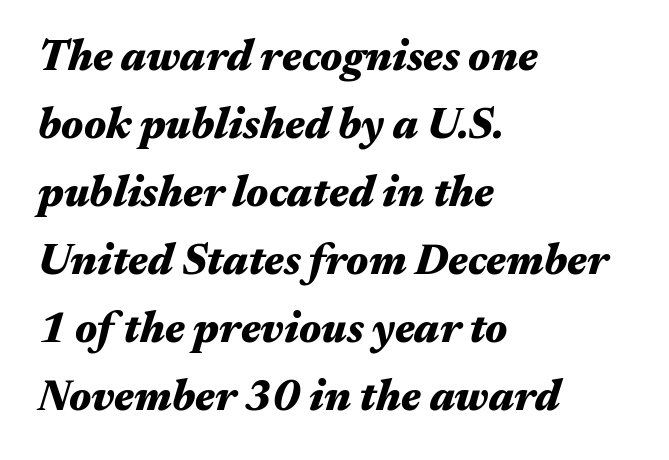
{"italic": "yes", "lean": "right", "slant_degrees": 17, "bold": "yes", "weight": "heavy", "width": "wide", "stroke_contrast": "medium", "x_height": "medium", "monospaced": "no", "underline": "no", "align": "left", "line_spacing": "normal", "line_spacing_ratio": 1.58, "letter_spacing": "normal", "letter_spacing_em": 0.0, "glyph_px": 43}
